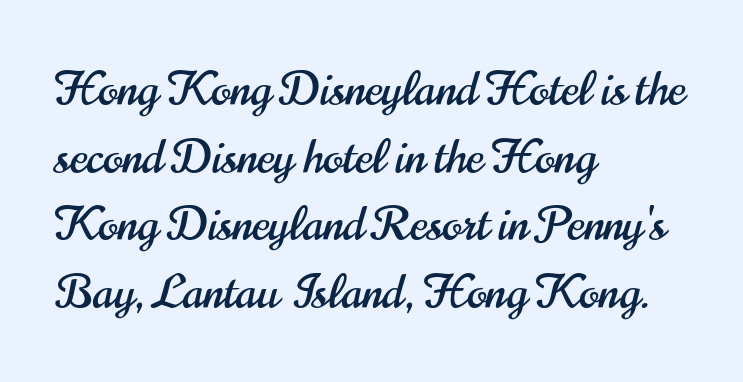
Nope, no serifs anywhere on these letters. Notice how the passage keeps a crisp vertical edge on the left only. Standard letterfit; no display-style spreading of the glyphs. Proportional: the letters do not fall into vertical columns. Normally led — the rows are evenly, conventionally spaced. Check under the words: just untouched page.
